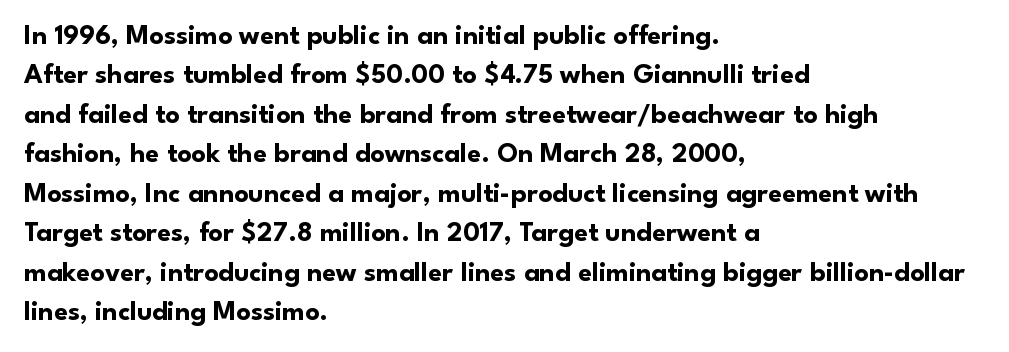
The image shows 28 px bold sans-serif type, upright; set left-aligned, normal line spacing (1.41x), normal letter spacing, not underlined; low stroke contrast and a small x-height.
